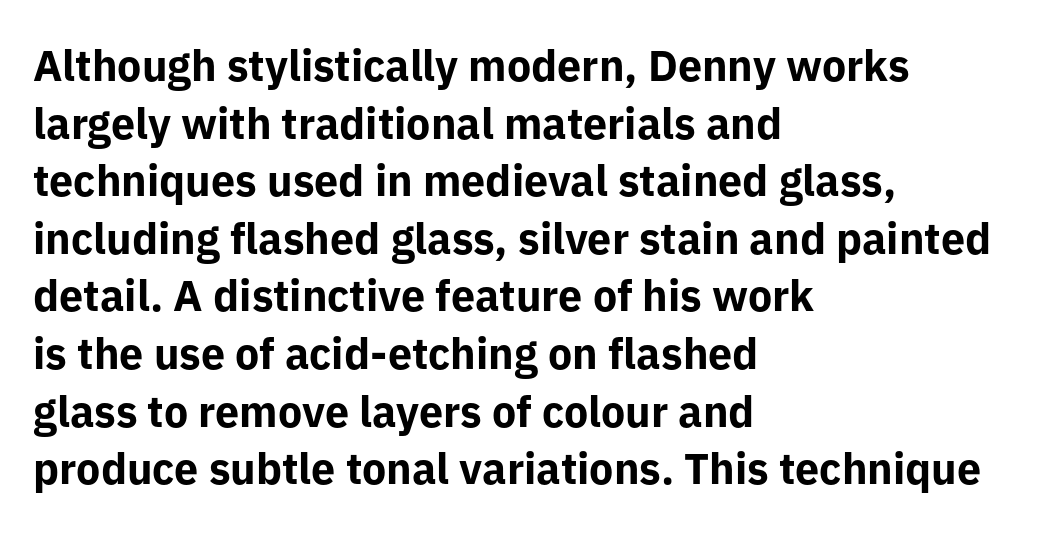
{"serif": "no", "italic": "no", "bold": "yes", "weight": "bold", "width": "normal", "stroke_contrast": "low", "x_height": "medium", "monospaced": "no", "underline": "no", "align": "left", "line_spacing": "normal", "line_spacing_ratio": 1.34, "letter_spacing": "normal", "letter_spacing_em": 0.0, "glyph_px": 43}
